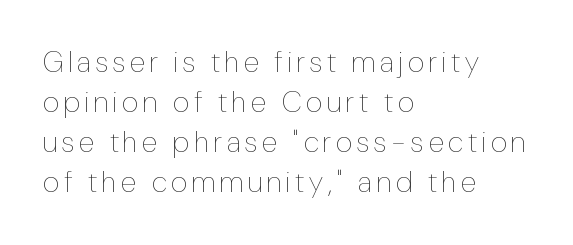
{"italic": "no", "bold": "no", "weight": "thin", "width": "condensed", "stroke_contrast": "low", "x_height": "medium", "monospaced": "no", "underline": "no", "align": "left", "line_spacing": "normal", "line_spacing_ratio": 1.38, "glyph_px": 29}
